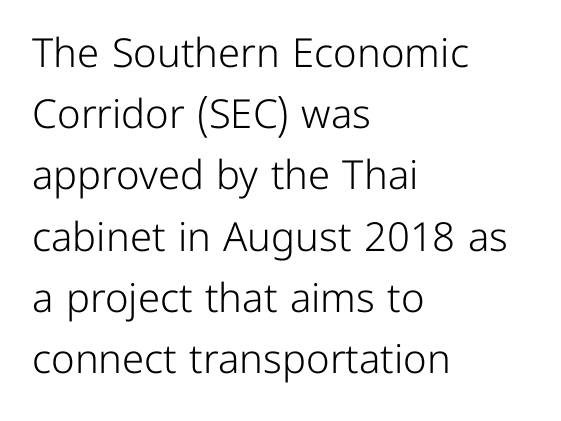
The image shows 40 px light sans-serif type, upright; set left-aligned, normal line spacing (1.53x), normal letter spacing, not underlined; low stroke contrast and a medium x-height.
